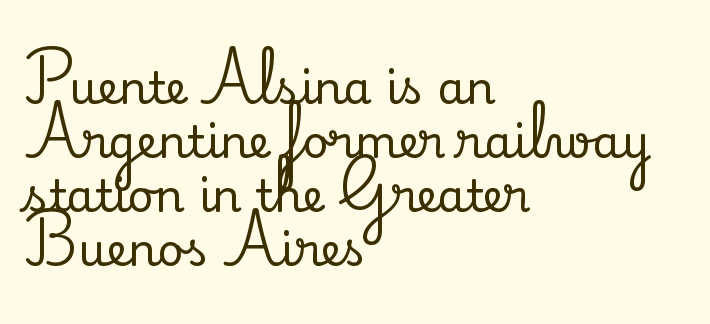
Q: Is the text italic (slanted)? A: No, it is upright.
Q: Is the typeface a serif or a sans-serif typeface? A: Serif.
Q: Is the text underlined? A: No.
Q: How is the paragraph aligned? A: Left-aligned.
Q: Is the spacing between letters normal or unusually wide? A: Normal.
Q: Width (condensed, normal, or wide)? A: Normal.
Q: Stroke contrast? A: Medium.
Q: x-height? A: Small.
Q: Monospaced? A: No.
